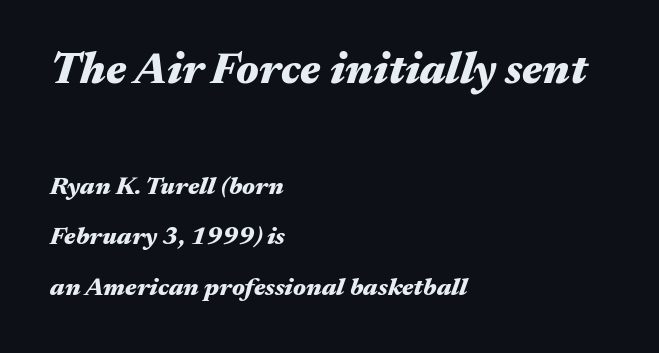
The lines are spread far apart with generous leading. Strokes here are thick enough to call this a true bold. In CSS terms this would be text-align: left. The rendering applies a slant to the glyphs. A clean baseline with only descenders dipping below it. These lines keep a tight, regular rhythm from letter to letter.
